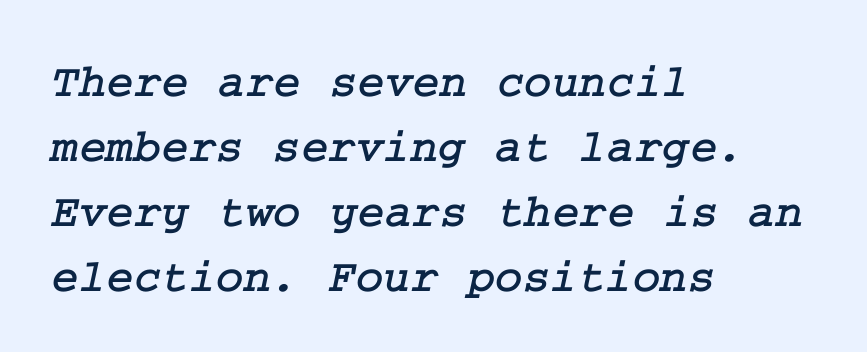
The rag falls on the right side of this text block. Words float on clear page, feet unadorned. To sum up the face: it has serifs. The tracking reads as untouched default to a designer's eye. Successive baselines arrive at the customary interval.
